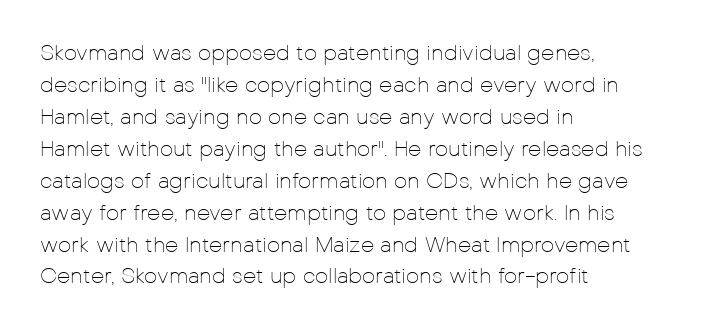
The image shows 21 px text type, upright; set left-aligned, normal line spacing (1.52x), normal letter spacing, not underlined.
